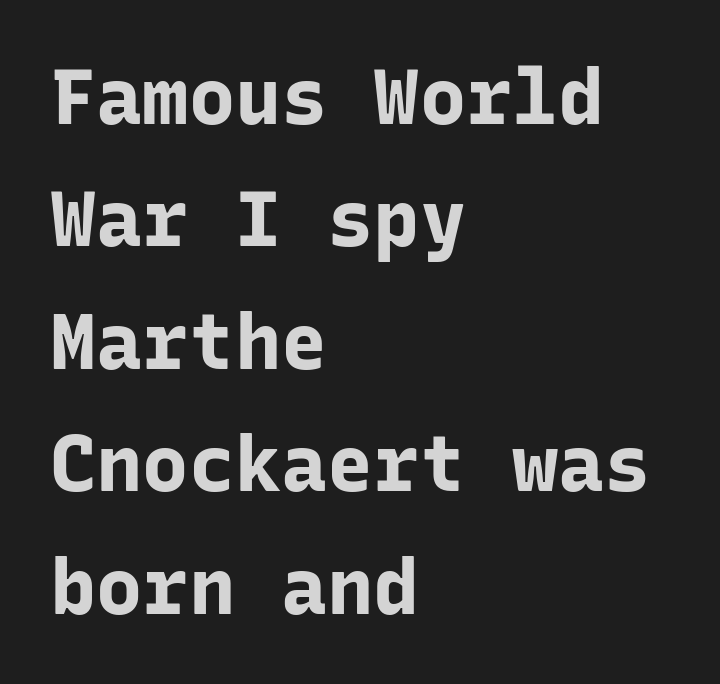
Default kerning and tracking; the words read as compact shapes. Monospaced: the letters line up in strict vertical columns. These lines were composed using upright roman letters. Regarding serifs, this sample does without them.
